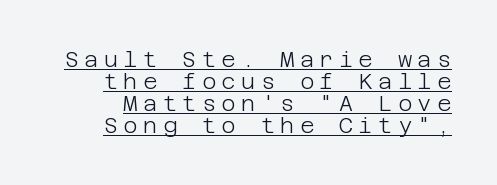
{"italic": "no", "bold": "no", "underline": "yes", "line_spacing": "tight", "line_spacing_ratio": 1.0, "letter_spacing": "wide", "letter_spacing_em": 0.24, "glyph_px": 22}
